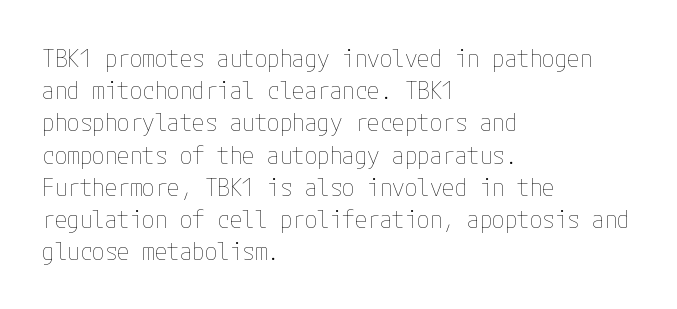
Q: Is the text bold? A: No.
Q: Is the text italic (slanted)? A: No, it is upright.
Q: Is the text underlined? A: No.
Q: How is the paragraph aligned? A: Left-aligned.
Q: Is the spacing between letters normal or unusually wide? A: Normal.
Q: Is the spacing between lines tight, normal or loose? A: Normal.
